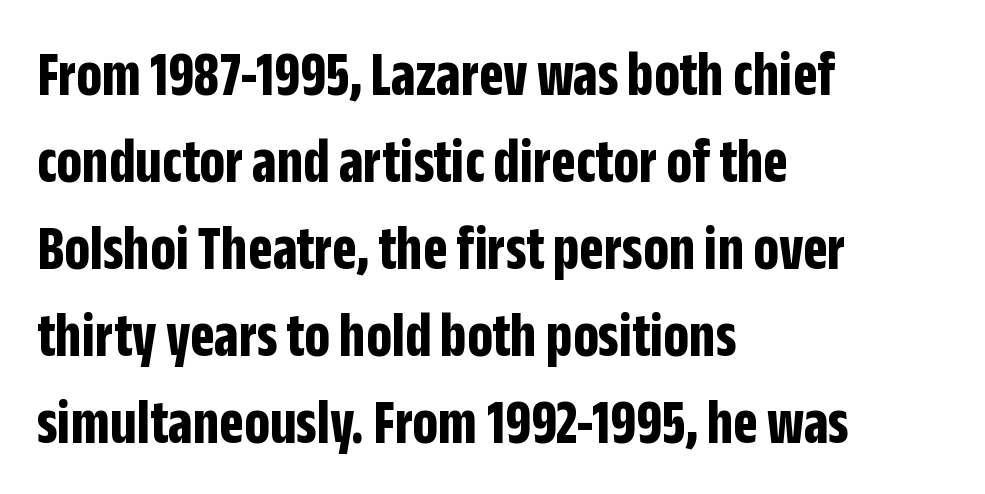
{"serif": "no", "italic": "no", "bold": "yes", "weight": "bold", "width": "condensed", "stroke_contrast": "low", "x_height": "large", "monospaced": "no", "underline": "no", "align": "left", "line_spacing": "normal", "line_spacing_ratio": 1.36, "letter_spacing": "normal", "letter_spacing_em": 0.0, "glyph_px": 64}
